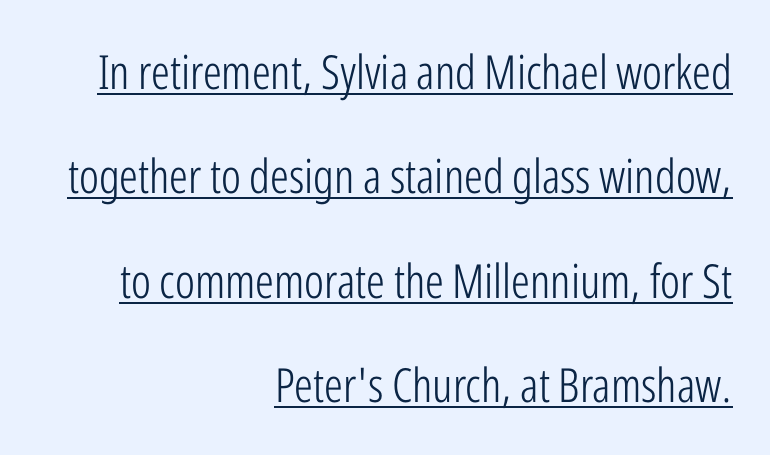
{"serif": "no", "italic": "no", "bold": "no", "weight": "light", "width": "condensed", "stroke_contrast": "low", "x_height": "medium", "monospaced": "no", "underline": "yes", "align": "right", "line_spacing": "loose", "line_spacing_ratio": 2.22, "letter_spacing": "normal", "letter_spacing_em": 0.0, "glyph_px": 47}
